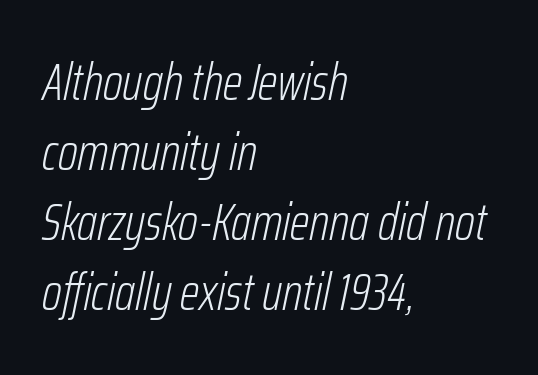
Q: Is the text bold? A: No.
Q: Is the text italic (slanted)? A: Yes, it leans right by about 12 degrees.
Q: Is the text underlined? A: No.
Q: How is the paragraph aligned? A: Left-aligned.
Q: Is the spacing between letters normal or unusually wide? A: Normal.
Q: Is the spacing between lines tight, normal or loose? A: Normal.
Q: Width (condensed, normal, or wide)? A: Condensed.
Q: Stroke contrast? A: Low.
Q: x-height? A: Medium.
Q: Monospaced? A: No.
